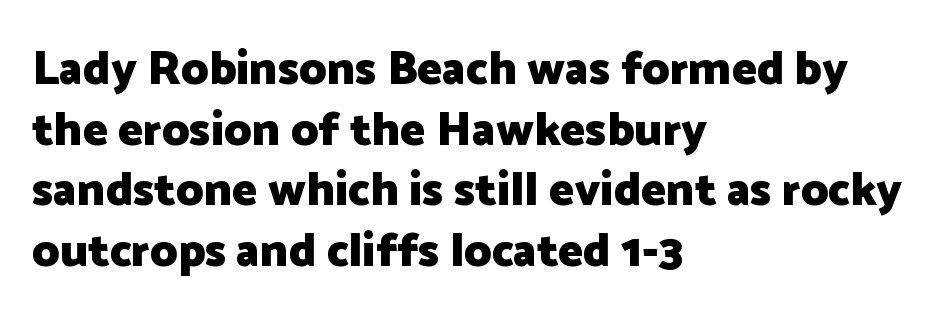
Q: Is the text bold? A: Yes.
Q: Is the text italic (slanted)? A: No, it is upright.
Q: Is the typeface a serif or a sans-serif typeface? A: Sans-serif.
Q: Is the text underlined? A: No.
Q: How is the paragraph aligned? A: Left-aligned.
Q: Is the spacing between letters normal or unusually wide? A: Normal.
Q: Is the spacing between lines tight, normal or loose? A: Normal.
Q: Width (condensed, normal, or wide)? A: Normal.
Q: Stroke contrast? A: Low.
Q: x-height? A: Medium.
Q: Monospaced? A: No.
